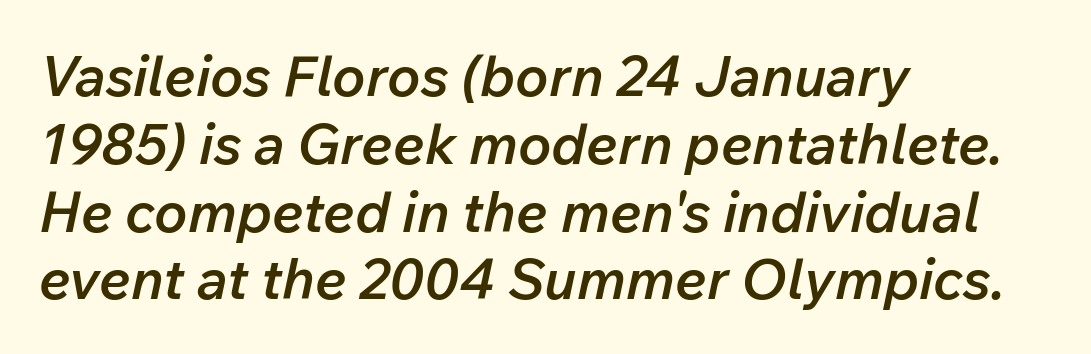
{"italic": "yes", "lean": "right", "slant_degrees": 12, "bold": "semi", "weight": "semibold", "width": "normal", "stroke_contrast": "low", "x_height": "medium", "monospaced": "no", "underline": "no", "align": "left", "line_spacing_ratio": 1.21, "letter_spacing": "normal", "letter_spacing_em": 0.0, "glyph_px": 56}
